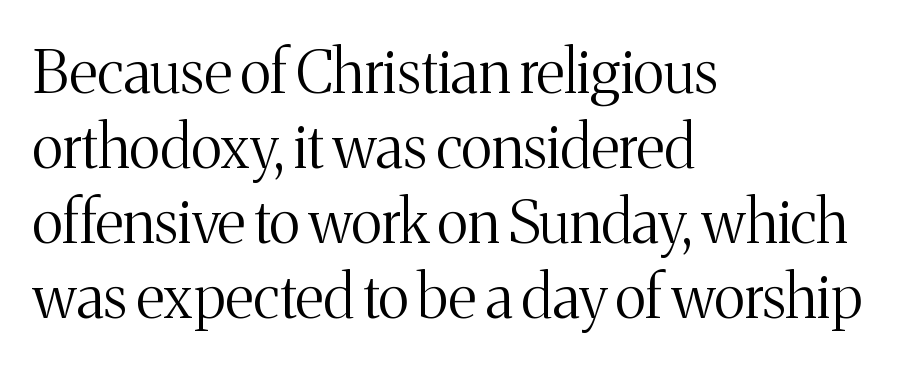
Q: Is the text bold? A: No.
Q: Is the text italic (slanted)? A: No, it is upright.
Q: Is the typeface a serif or a sans-serif typeface? A: Serif.
Q: Is the text underlined? A: No.
Q: How is the paragraph aligned? A: Left-aligned.
Q: Is the spacing between letters normal or unusually wide? A: Normal.
Q: Is the spacing between lines tight, normal or loose? A: Normal.
Q: Width (condensed, normal, or wide)? A: Normal.
Q: Stroke contrast? A: Medium.
Q: x-height? A: Medium.
Q: Monospaced? A: No.
